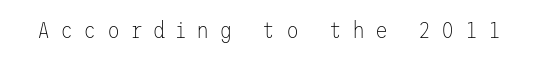
Q: Is the text bold? A: No.
Q: Is the text italic (slanted)? A: No, it is upright.
Q: Is the text underlined? A: No.
Q: Is the spacing between letters normal or unusually wide? A: Unusually wide.
